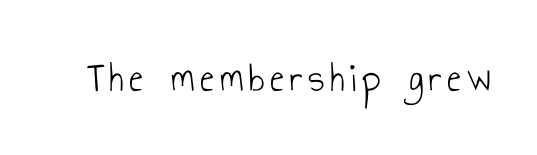
The image shows 43 px light, condensed sans-serif type, upright; set not underlined; low stroke contrast and a small x-height.
